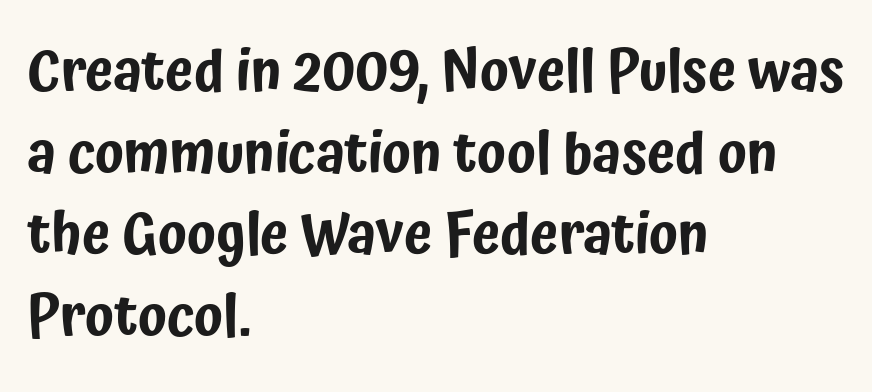
The image shows 57 px condensed sans-serif type, upright; set left-aligned, normal line spacing (1.43x), normal letter spacing, not underlined; low stroke contrast and a medium x-height.
